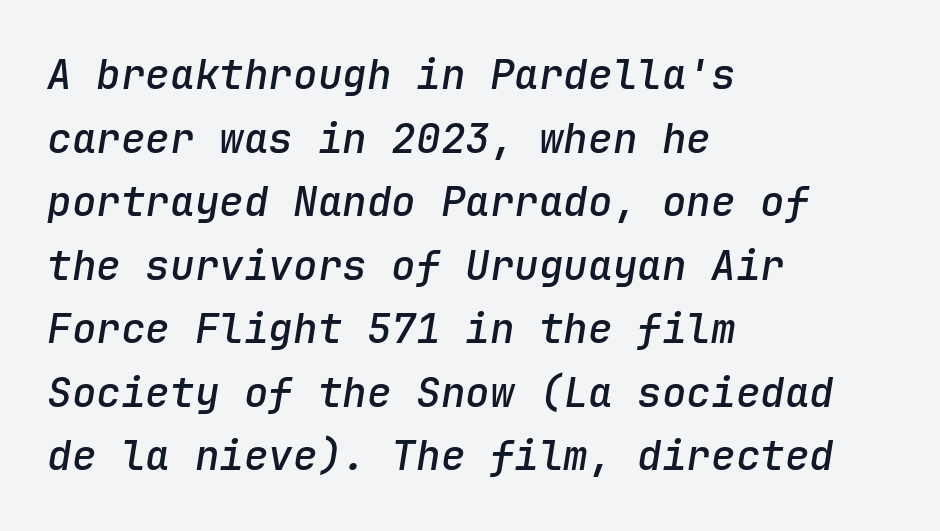
Q: Is the text bold? A: Semi-bold.
Q: Is the text italic (slanted)? A: Yes, it leans right by about 9 degrees.
Q: Is the text underlined? A: No.
Q: How is the paragraph aligned? A: Left-aligned.
Q: Is the spacing between letters normal or unusually wide? A: Normal.
Q: Is the spacing between lines tight, normal or loose? A: Normal.
Q: Width (condensed, normal, or wide)? A: Normal.
Q: Stroke contrast? A: Low.
Q: x-height? A: Medium.
Q: Monospaced? A: Yes.
